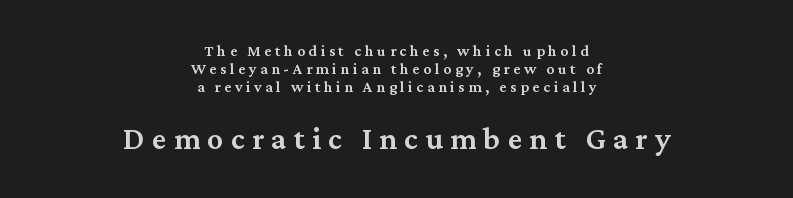
Q: Is the text bold? A: Semi-bold.
Q: Is the text italic (slanted)? A: No, it is upright.
Q: Is the typeface a serif or a sans-serif typeface? A: Serif.
Q: Is the text underlined? A: No.
Q: How is the paragraph aligned? A: Centered.
Q: Is the spacing between letters normal or unusually wide? A: Unusually wide.
Q: Is the spacing between lines tight, normal or loose? A: Tight.
Q: Which block of text is set in a larger size, the first (top) or the second (bottom)? A: The second (bottom) one.
Q: Width (condensed, normal, or wide)? A: Normal.
Q: Stroke contrast? A: Medium.
Q: x-height? A: Medium.
Q: Monospaced? A: No.
